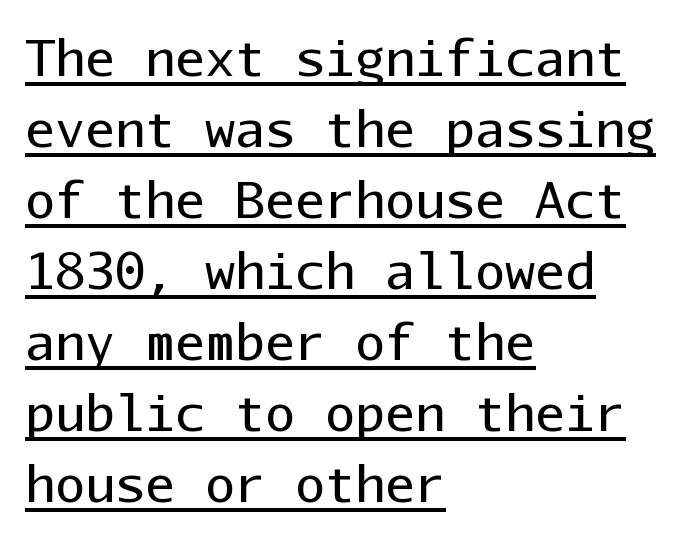
In terms of letterspacing, this is plain default setting. Ink coverage per letter is moderate at most. Fixed-width glyphs throughout — classic coding-font behaviour. The compositor pushed each line to the left boundary.
